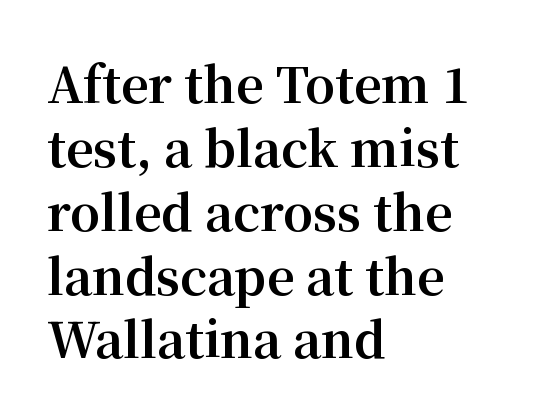
Q: Is the text bold? A: Yes.
Q: Is the text italic (slanted)? A: No, it is upright.
Q: Is the typeface a serif or a sans-serif typeface? A: Serif.
Q: Is the text underlined? A: No.
Q: How is the paragraph aligned? A: Left-aligned.
Q: Is the spacing between letters normal or unusually wide? A: Normal.
Q: Is the spacing between lines tight, normal or loose? A: Normal.
Q: Width (condensed, normal, or wide)? A: Normal.
Q: Stroke contrast? A: Medium.
Q: x-height? A: Medium.
Q: Monospaced? A: No.
